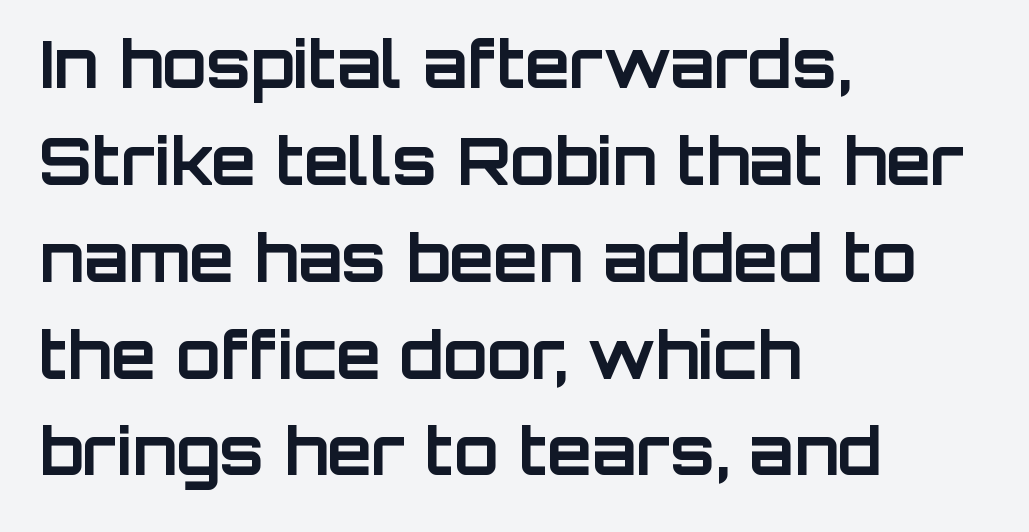
Q: Is the text bold? A: Yes.
Q: Is the text italic (slanted)? A: No, it is upright.
Q: Is the typeface a serif or a sans-serif typeface? A: Sans-serif.
Q: Is the text underlined? A: No.
Q: How is the paragraph aligned? A: Left-aligned.
Q: Is the spacing between letters normal or unusually wide? A: Normal.
Q: Is the spacing between lines tight, normal or loose? A: Normal.
Q: Width (condensed, normal, or wide)? A: Normal.
Q: Stroke contrast? A: Low.
Q: x-height? A: Large.
Q: Monospaced? A: No.
